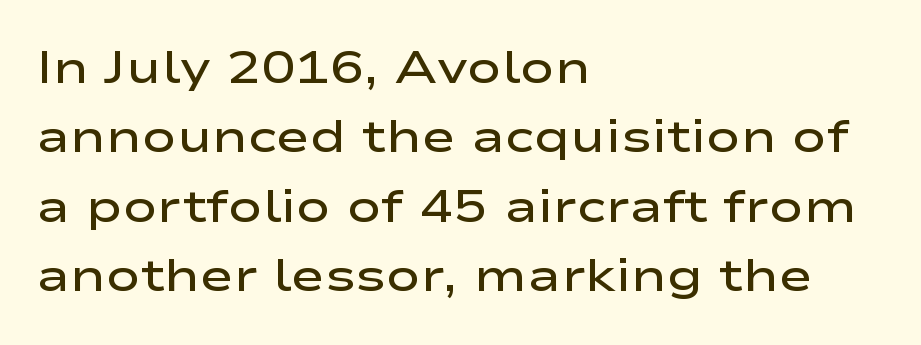
Each letter's strokes conclude bluntly, with no projecting serifs. When letters stand straight like this, we call the style roman or upright. Teacher's note: observe the even left margin — that is flush-left alignment. The strip under each line holds only bare page. You could not count columns in this text — the font is proportionally spaced.
